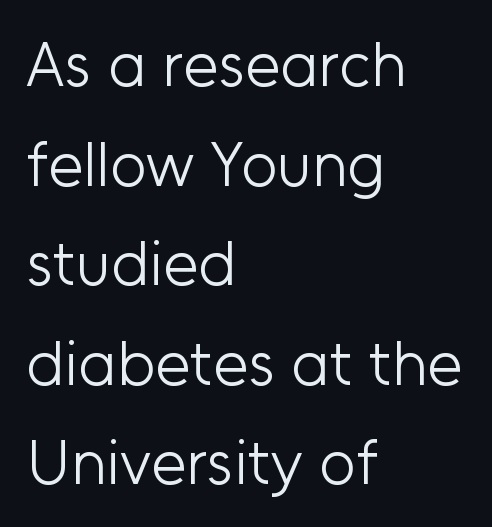
This rendering uses left alignment, leaving the right contour irregular. Nope, not italic — everything's standing straight. The rendering keeps characters at their native spacing. Letters have the restrained weight of plain body copy at most. Is this a fixed-width face? No — the glyphs have proportional, varying widths.
